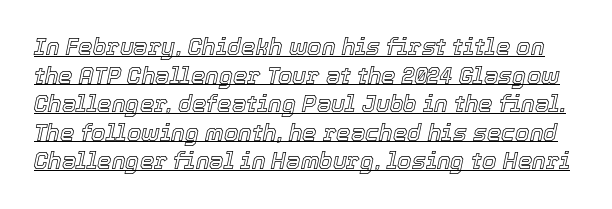
{"italic": "yes", "lean": "right", "slant_degrees": 12, "underline": "yes", "line_spacing_ratio": 1.24, "letter_spacing": "normal", "letter_spacing_em": 0.0, "glyph_px": 23}
